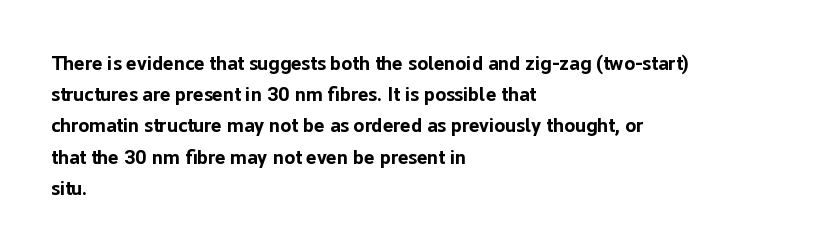
Beneath every word, the page is bare. The letterforms sit shoulder to shoulder at normal distance. The typesetter chose a ragged-right arrangement here. What weight is shown? A full bold with thick strokes.
